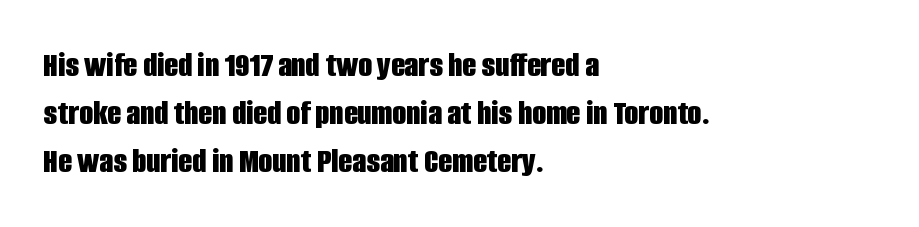
Q: Is the text bold? A: Yes.
Q: Is the text italic (slanted)? A: No, it is upright.
Q: Is the typeface a serif or a sans-serif typeface? A: Sans-serif.
Q: Is the text underlined? A: No.
Q: How is the paragraph aligned? A: Left-aligned.
Q: Is the spacing between letters normal or unusually wide? A: Normal.
Q: Is the spacing between lines tight, normal or loose? A: Normal.
Q: Width (condensed, normal, or wide)? A: Condensed.
Q: Stroke contrast? A: Low.
Q: x-height? A: Large.
Q: Monospaced? A: No.
